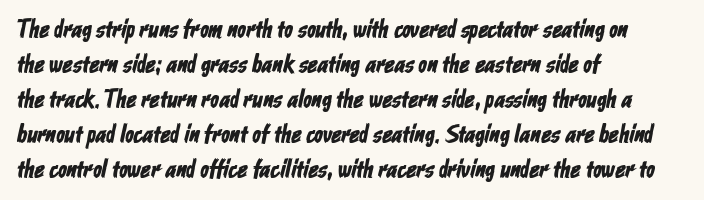
Q: Is the text underlined? A: No.
Q: How is the paragraph aligned? A: Left-aligned.
Q: Is the spacing between letters normal or unusually wide? A: Normal.
Q: Is the spacing between lines tight, normal or loose? A: Normal.
